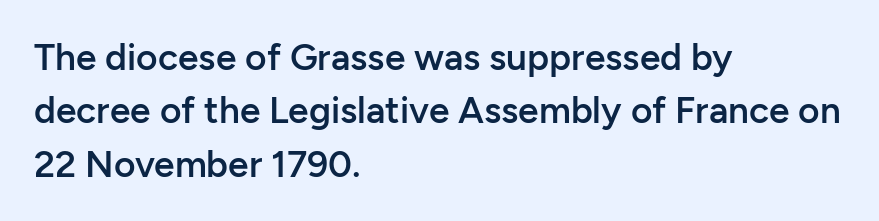
{"serif": "no", "italic": "no", "bold": "semi", "weight": "semibold", "width": "normal", "stroke_contrast": "low", "x_height": "medium", "monospaced": "no", "underline": "no", "align": "left", "line_spacing": "normal", "line_spacing_ratio": 1.44, "letter_spacing": "normal", "letter_spacing_em": 0.0, "glyph_px": 37}
